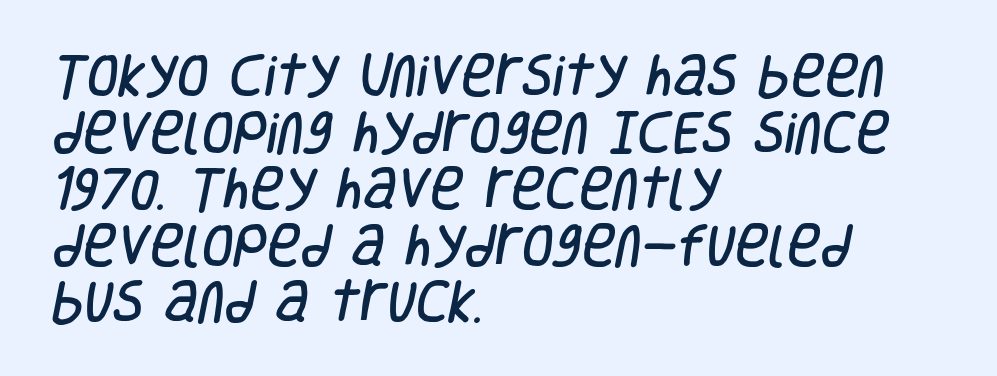
The image shows 46 px condensed sans-serif type; set left-aligned, line spacing 1.23x, normal letter spacing, not underlined; low stroke contrast and a large x-height.
